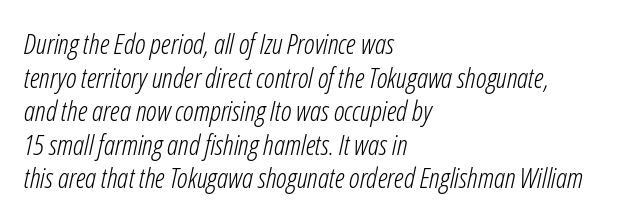
Q: Is the text bold? A: No.
Q: Is the text italic (slanted)? A: Yes, it leans right by about 12 degrees.
Q: Is the text underlined? A: No.
Q: How is the paragraph aligned? A: Left-aligned.
Q: Is the spacing between letters normal or unusually wide? A: Normal.
Q: Width (condensed, normal, or wide)? A: Condensed.
Q: Stroke contrast? A: Low.
Q: x-height? A: Medium.
Q: Monospaced? A: No.
